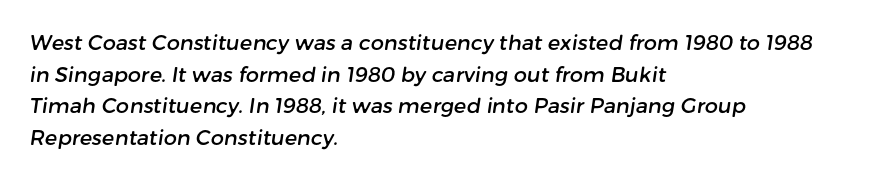
{"underline": "no", "align": "left", "line_spacing": "normal", "line_spacing_ratio": 1.51, "letter_spacing": "normal", "letter_spacing_em": 0.0, "glyph_px": 21}
